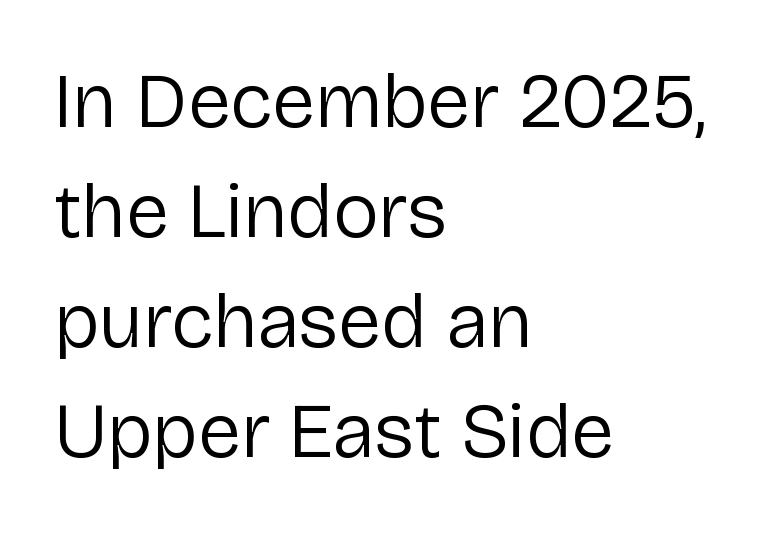
{"serif": "no", "italic": "no", "bold": "no", "weight": "regular", "width": "normal", "stroke_contrast": "low", "x_height": "medium", "monospaced": "no", "underline": "no", "align": "left", "line_spacing": "normal", "line_spacing_ratio": 1.41, "letter_spacing": "normal", "letter_spacing_em": 0.0, "glyph_px": 78}
